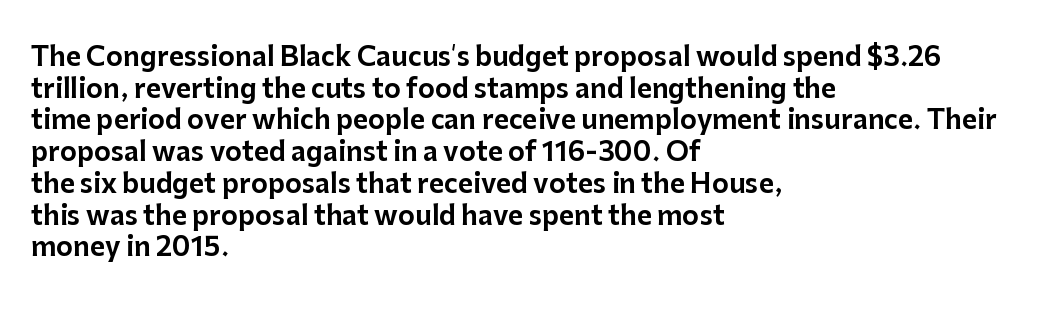
The image shows 26 px text type, upright; set left-aligned, line spacing 1.22x, normal letter spacing, not underlined.
